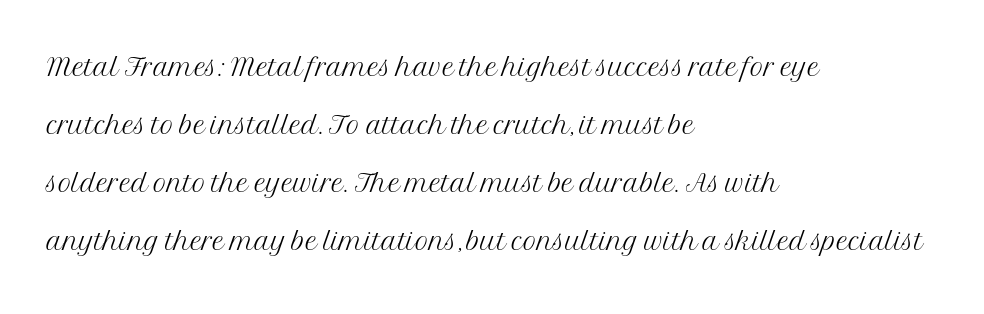
Does the type have serifs? Yes, each stem ends in a small foot. The space between consecutive lines is moderate. Stem width sits at or under what a default text font uses. Proportional: the letters do not fall into vertical columns. Between one letter and the next there's only the usual sliver of space.
